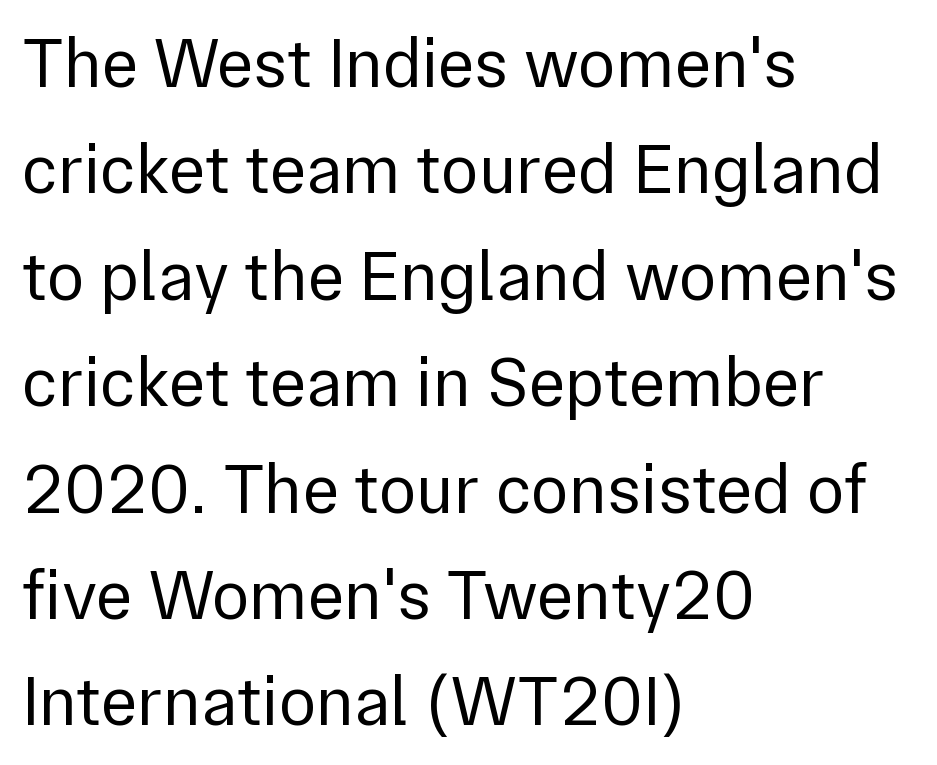
Q: Is the text bold? A: No.
Q: Is the text italic (slanted)? A: No, it is upright.
Q: Is the typeface a serif or a sans-serif typeface? A: Sans-serif.
Q: Is the text underlined? A: No.
Q: How is the paragraph aligned? A: Left-aligned.
Q: Is the spacing between letters normal or unusually wide? A: Normal.
Q: Is the spacing between lines tight, normal or loose? A: Normal.
Q: Width (condensed, normal, or wide)? A: Normal.
Q: Stroke contrast? A: Low.
Q: x-height? A: Medium.
Q: Monospaced? A: No.
